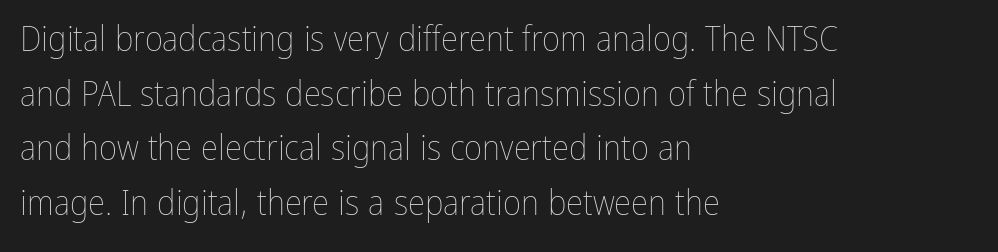
Glyph-to-glyph distance matches everyday printed text. Do the characters align in a grid? No, the font is proportional. Glance below the letters and you will spot only blank space. Regarding leading, the lines here are spaced in the standard way.
